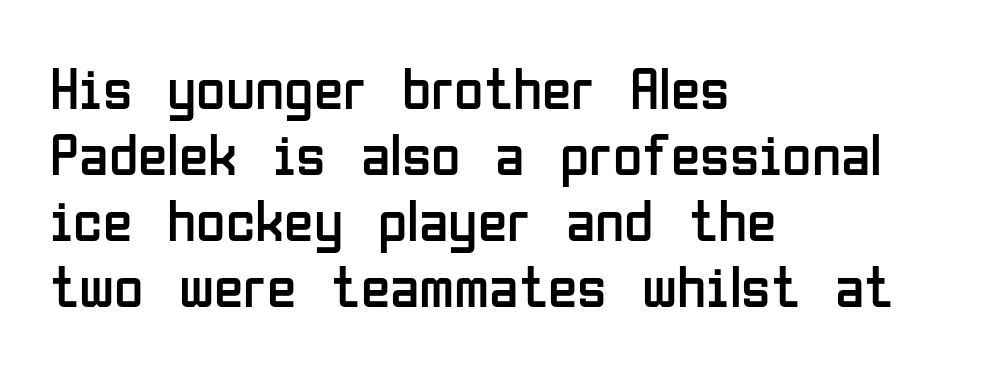
The image shows 60 px regular-weight, condensed sans-serif type, upright; set left-aligned, tight line spacing (1.1x), normal letter spacing, not underlined; low stroke contrast and a medium x-height.
